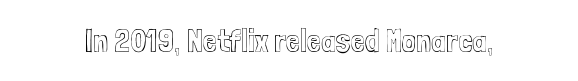
Q: Is the text italic (slanted)? A: No, it is upright.
Q: Is the text underlined? A: No.
Q: Is the spacing between letters normal or unusually wide? A: Normal.
Q: Width (condensed, normal, or wide)? A: Condensed.
Q: x-height? A: Medium.
Q: Monospaced? A: No.
